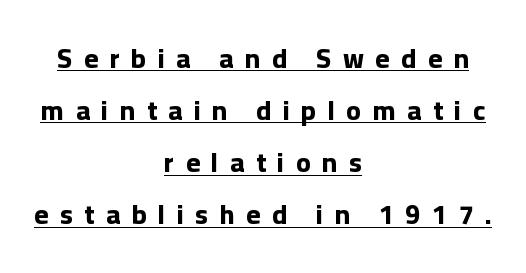
Q: Is the text bold? A: Yes.
Q: Is the text italic (slanted)? A: No, it is upright.
Q: Is the text underlined? A: Yes.
Q: How is the paragraph aligned? A: Centered.
Q: Is the spacing between letters normal or unusually wide? A: Unusually wide.
Q: Is the spacing between lines tight, normal or loose? A: Loose.
